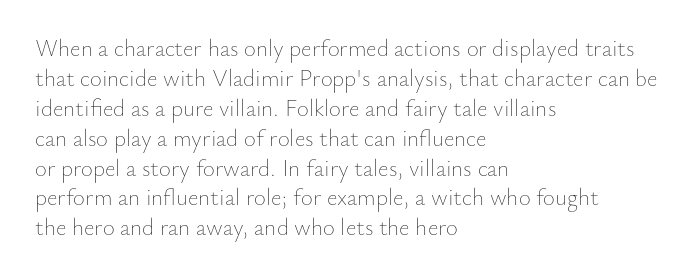
Q: Is the text bold? A: No.
Q: Is the text italic (slanted)? A: No, it is upright.
Q: Is the text underlined? A: No.
Q: How is the paragraph aligned? A: Left-aligned.
Q: Is the spacing between letters normal or unusually wide? A: Normal.
Q: Is the spacing between lines tight, normal or loose? A: Normal.
